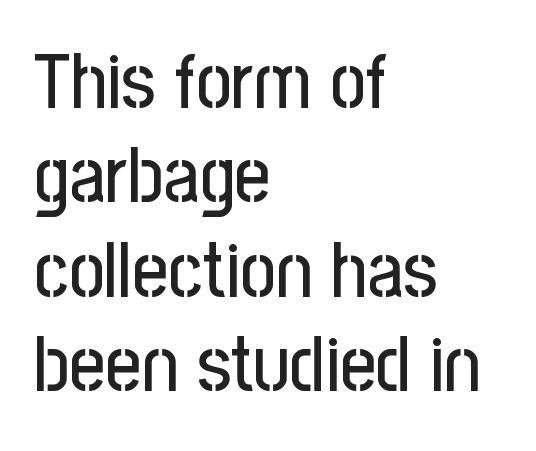
This rendering features lettering with no underline. Casual observation: everything's shoved over to the left. Character widths vary here, with narrow letters taking less room than wide ones. The typeface chosen for these lines omits serifs.
